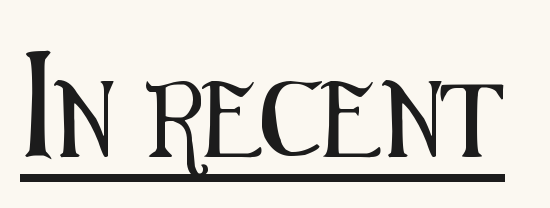
{"italic": "no", "width": "condensed", "stroke_contrast": "medium", "x_height": "medium", "monospaced": "no", "underline": "yes", "letter_spacing": "normal", "letter_spacing_em": 0.0, "glyph_px": 75}
